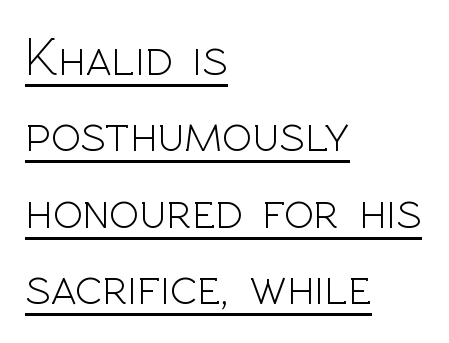
Q: Is the text bold? A: No.
Q: Is the text italic (slanted)? A: No, it is upright.
Q: Is the typeface a serif or a sans-serif typeface? A: Sans-serif.
Q: Is the text underlined? A: Yes.
Q: How is the paragraph aligned? A: Left-aligned.
Q: Is the spacing between letters normal or unusually wide? A: Normal.
Q: Is the spacing between lines tight, normal or loose? A: Normal.
Q: Width (condensed, normal, or wide)? A: Normal.
Q: x-height? A: Medium.
Q: Monospaced? A: No.
